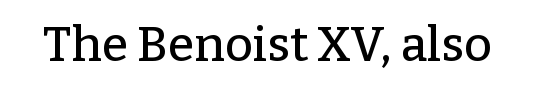
{"serif": "yes", "italic": "no", "width": "normal", "stroke_contrast": "low", "x_height": "medium", "monospaced": "no", "underline": "no", "letter_spacing": "normal", "letter_spacing_em": 0.0, "glyph_px": 48}
